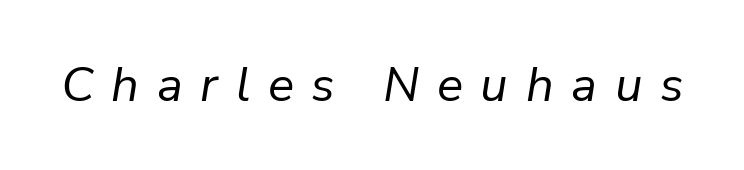
An italicized treatment has been applied to the whole sample. Do the characters align in a grid? No, the font is proportional. How are the letters spaced? Widely, with obvious added tracking. The area under the type is left untouched. The typeface has the unassuming heft of standard copy or less.
